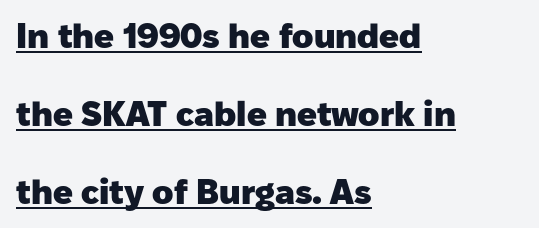
The image shows 35 px heavy sans-serif type, upright; set left-aligned, loose line spacing (2.23x), normal letter spacing, underlined; low stroke contrast and a medium x-height.
